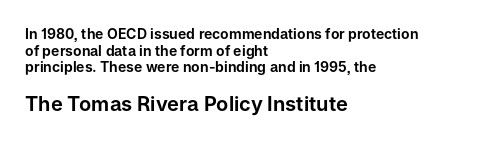
Q: Is the text italic (slanted)? A: No, it is upright.
Q: Is the text underlined? A: No.
Q: How is the paragraph aligned? A: Left-aligned.
Q: Is the spacing between letters normal or unusually wide? A: Normal.
Q: Which block of text is set in a larger size, the first (top) or the second (bottom)? A: The second (bottom) one.
